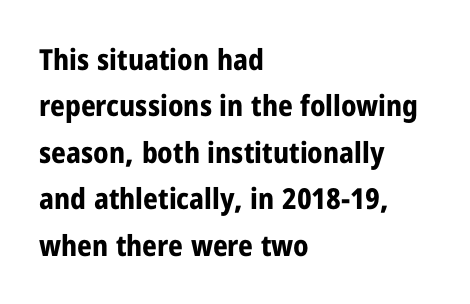
The image shows 29 px bold, condensed sans-serif type, upright; set left-aligned, normal line spacing (1.6x), normal letter spacing, not underlined; low stroke contrast and a medium x-height.
